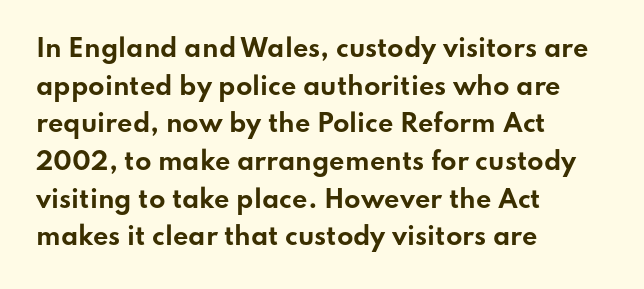
Heavy, bold letterforms. Quick note: underline off. The space between consecutive lines is moderate. This is roman type, the default non-slanted kind. The compositor pushed each line to the left boundary.
